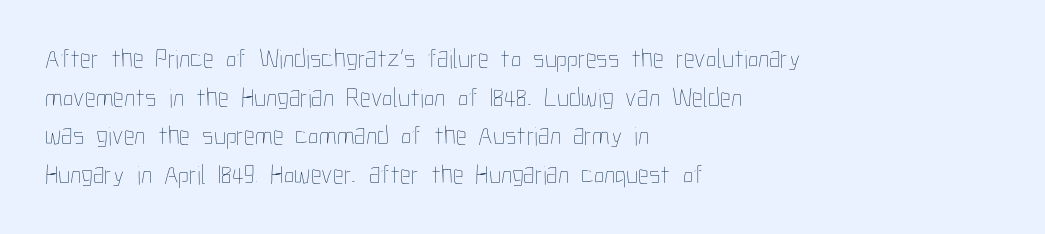
Stroke thickness stays within the range of a standard reading face or lighter. Notice how descenders clear the ascenders below comfortably — that's standard leading. There is no visible air inserted between adjacent glyphs. Casual observation: everything's shoved over to the left. The specimen omits any rule beneath the text block's lines. The letters stand straight up with perfectly vertical stems.
